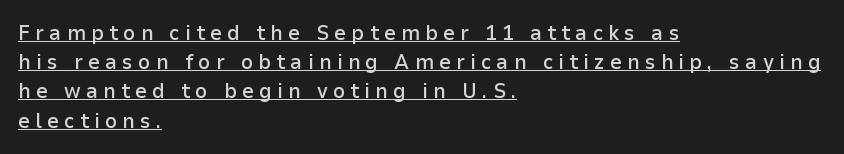
Q: Is the text bold? A: Semi-bold.
Q: Is the text italic (slanted)? A: No, it is upright.
Q: Is the text underlined? A: Yes.
Q: How is the paragraph aligned? A: Left-aligned.
Q: Is the spacing between letters normal or unusually wide? A: Unusually wide.
Q: Is the spacing between lines tight, normal or loose? A: Normal.
